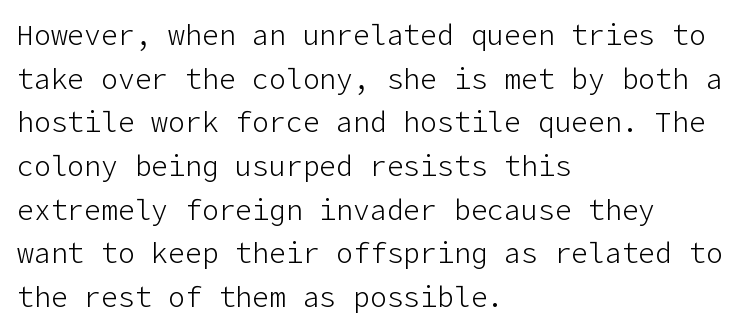
Q: Is the text bold? A: No.
Q: Is the text italic (slanted)? A: No, it is upright.
Q: Is the typeface a serif or a sans-serif typeface? A: Sans-serif.
Q: Is the text underlined? A: No.
Q: How is the paragraph aligned? A: Left-aligned.
Q: Is the spacing between letters normal or unusually wide? A: Normal.
Q: Is the spacing between lines tight, normal or loose? A: Normal.
Q: Width (condensed, normal, or wide)? A: Normal.
Q: Stroke contrast? A: Low.
Q: x-height? A: Medium.
